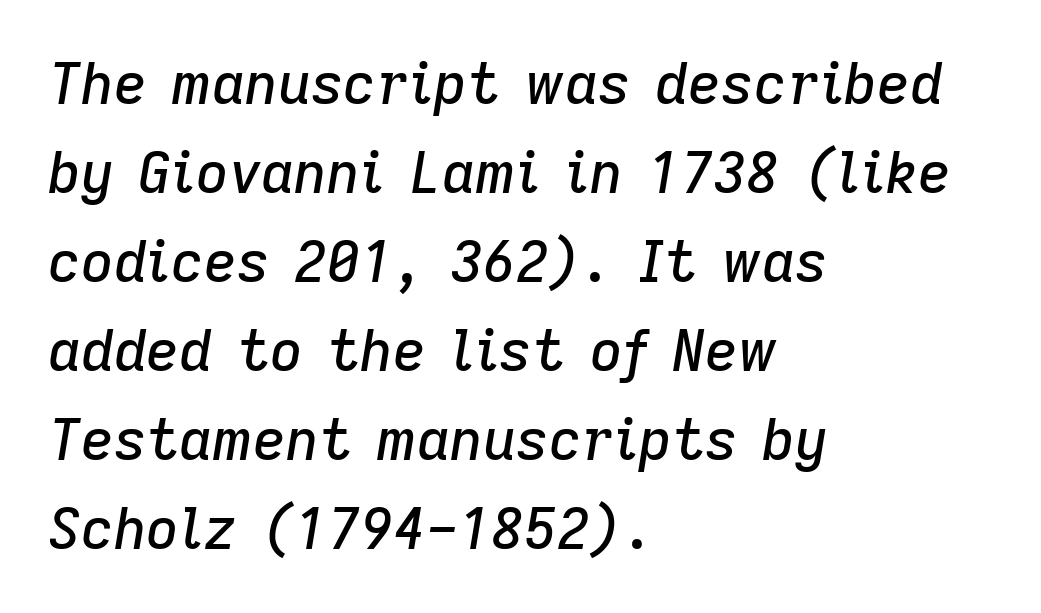
Q: Is the text italic (slanted)? A: Yes, it leans right by about 9 degrees.
Q: Is the text underlined? A: No.
Q: How is the paragraph aligned? A: Left-aligned.
Q: Is the spacing between letters normal or unusually wide? A: Normal.
Q: Is the spacing between lines tight, normal or loose? A: Normal.
Q: Width (condensed, normal, or wide)? A: Normal.
Q: Stroke contrast? A: Low.
Q: x-height? A: Medium.
Q: Monospaced? A: No.
